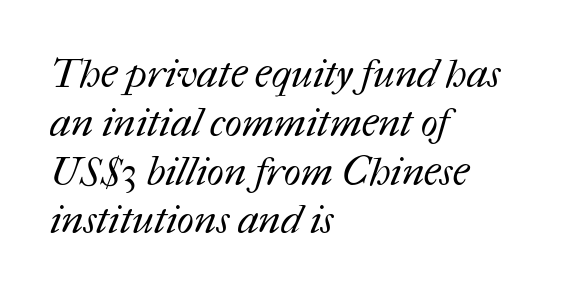
The foot of each line stays bare and open. Each letter keeps its own natural width here, so spacing adapts to shape. A typesetter would call this zero additional tracking. A light-to-regular cut is what we see here.
